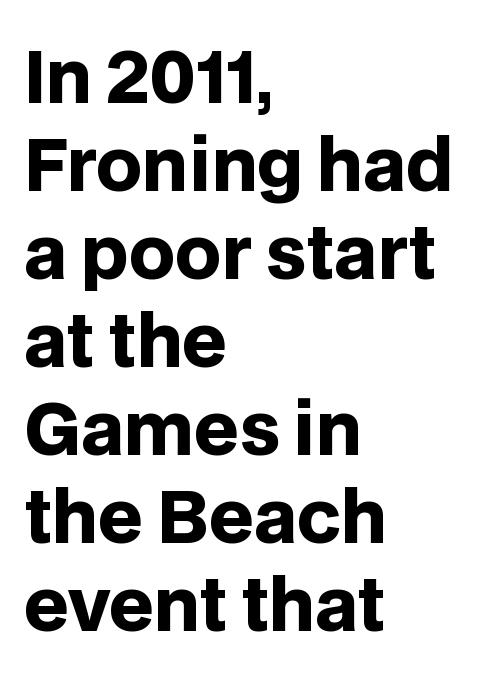
The lines are quadded left. A typesetter would call this proportional, since set widths differ per character. The text was rendered using a sans face with plain stroke endings. This sample uses plain, unmodified letter spacing. The glyphs have the mass of a bold cut. Unlike italic type, these characters show no tilt at all.
